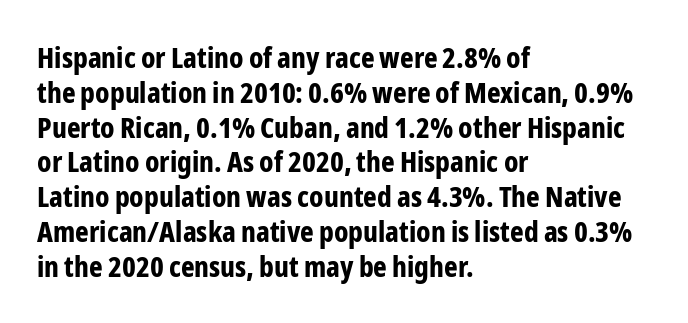
{"serif": "no", "italic": "no", "bold": "yes", "weight": "bold", "width": "condensed", "stroke_contrast": "low", "x_height": "medium", "monospaced": "no", "underline": "no", "align": "left", "line_spacing_ratio": 1.2, "letter_spacing": "normal", "letter_spacing_em": 0.0, "glyph_px": 29}
